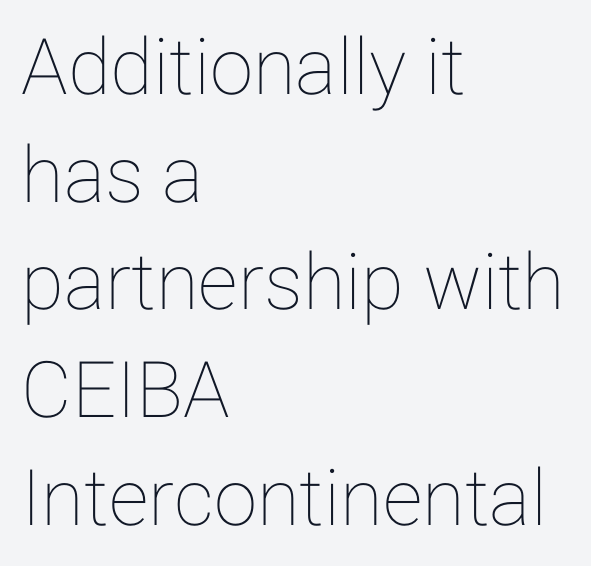
{"italic": "no", "width": "normal", "stroke_contrast": "low", "x_height": "medium", "monospaced": "no", "underline": "no", "align": "left", "line_spacing": "normal", "line_spacing_ratio": 1.38, "letter_spacing": "normal", "letter_spacing_em": 0.0, "glyph_px": 78}
